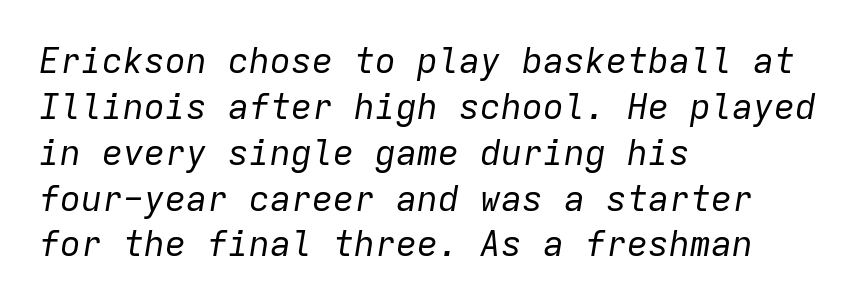
{"italic": "yes", "lean": "right", "slant_degrees": 9, "bold": "no", "weight": "regular", "width": "normal", "stroke_contrast": "low", "x_height": "medium", "monospaced": "yes", "underline": "no", "align": "left", "line_spacing": "normal", "line_spacing_ratio": 1.31, "letter_spacing": "normal", "letter_spacing_em": 0.0, "glyph_px": 35}
